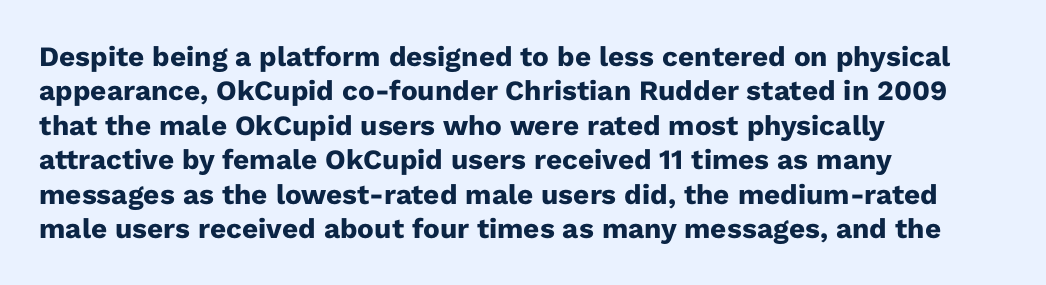
Q: Is the text bold? A: Yes.
Q: Is the text italic (slanted)? A: No, it is upright.
Q: Is the typeface a serif or a sans-serif typeface? A: Sans-serif.
Q: Is the text underlined? A: No.
Q: How is the paragraph aligned? A: Left-aligned.
Q: Is the spacing between letters normal or unusually wide? A: Normal.
Q: Width (condensed, normal, or wide)? A: Normal.
Q: Stroke contrast? A: Low.
Q: x-height? A: Medium.
Q: Monospaced? A: No.
